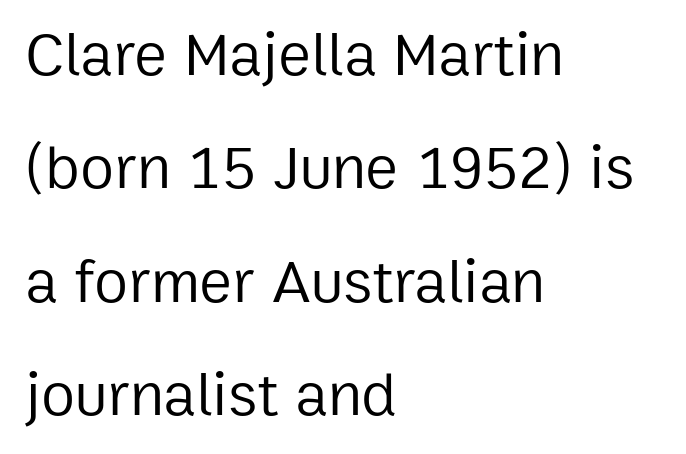
You can tell from the bare stems that sans-serif type was used. No letter is thick-stroked: the sample isn't bold. A typesetter would call this proportional, since set widths differ per character. Plain, unruled lines of type.
